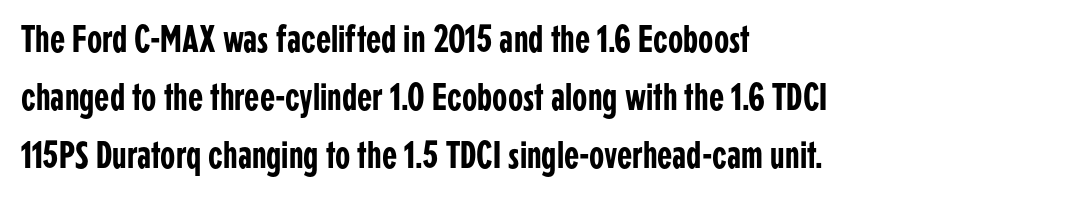
Q: Is the text italic (slanted)? A: No, it is upright.
Q: Is the typeface a serif or a sans-serif typeface? A: Sans-serif.
Q: Is the text underlined? A: No.
Q: How is the paragraph aligned? A: Left-aligned.
Q: Is the spacing between letters normal or unusually wide? A: Normal.
Q: Is the spacing between lines tight, normal or loose? A: Normal.
Q: Width (condensed, normal, or wide)? A: Condensed.
Q: Stroke contrast? A: Low.
Q: x-height? A: Medium.
Q: Monospaced? A: No.
